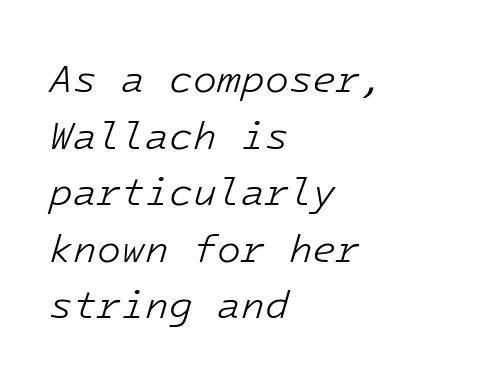
Q: Is the text bold? A: No.
Q: Is the text italic (slanted)? A: Yes, it leans right by about 16 degrees.
Q: Is the text underlined? A: No.
Q: How is the paragraph aligned? A: Left-aligned.
Q: Is the spacing between letters normal or unusually wide? A: Normal.
Q: Is the spacing between lines tight, normal or loose? A: Normal.
Q: Width (condensed, normal, or wide)? A: Normal.
Q: Stroke contrast? A: Low.
Q: x-height? A: Medium.
Q: Monospaced? A: Yes.
